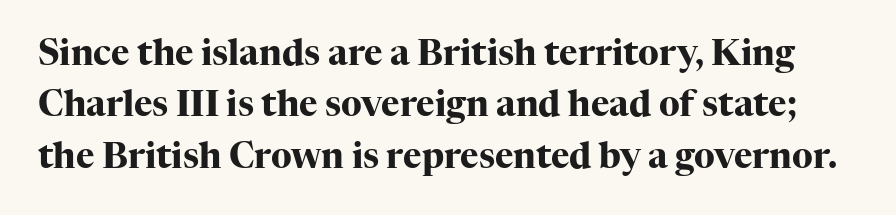
{"serif": "yes", "italic": "no", "bold": "yes", "weight": "heavy", "width": "normal", "stroke_contrast": "high", "x_height": "medium", "monospaced": "no", "underline": "no", "line_spacing": "normal", "line_spacing_ratio": 1.47, "letter_spacing": "normal", "letter_spacing_em": 0.0, "glyph_px": 35}
